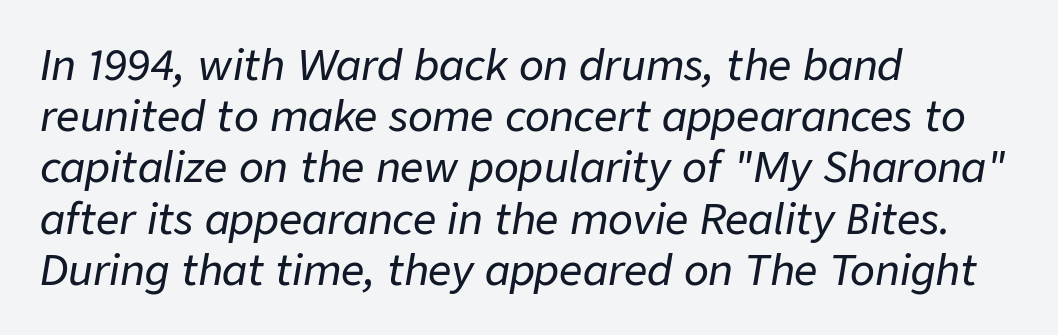
The image shows 41 px text type, italic (leaning right); set left-aligned, normal line spacing (1.25x), normal letter spacing, not underlined; low stroke contrast and a medium x-height.
